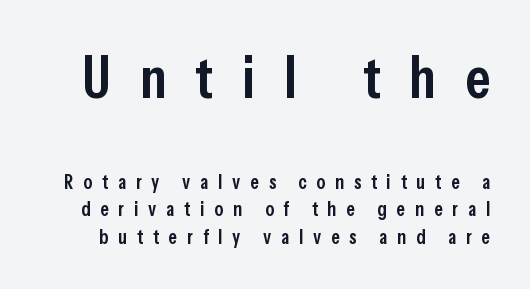
Q: Is the text bold? A: Semi-bold.
Q: Is the text italic (slanted)? A: No, it is upright.
Q: Is the typeface a serif or a sans-serif typeface? A: Sans-serif.
Q: Is the text underlined? A: No.
Q: Is the spacing between letters normal or unusually wide? A: Unusually wide.
Q: Is the spacing between lines tight, normal or loose? A: Normal.
Q: Which block of text is set in a larger size, the first (top) or the second (bottom)? A: The first (top) one.
Q: Width (condensed, normal, or wide)? A: Condensed.
Q: Stroke contrast? A: Low.
Q: x-height? A: Medium.
Q: Monospaced? A: No.
